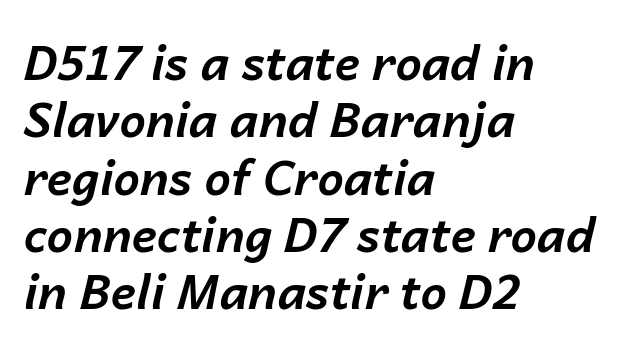
The image shows 47 px bold type, italic (leaning right); set left-aligned, line spacing 1.22x, normal letter spacing, not underlined; low stroke contrast and a medium x-height.
